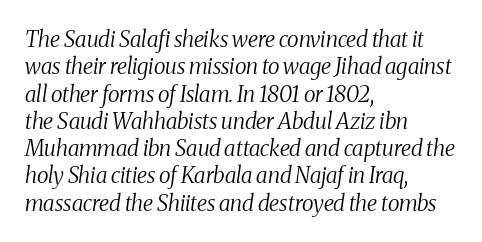
The image shows 22 px text type, italic (leaning right); set left-aligned, line spacing 1.24x, normal letter spacing, not underlined.
